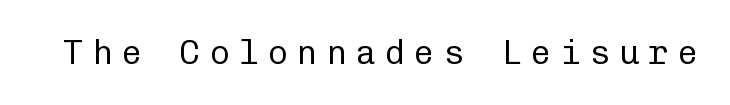
Notice how the stems are strictly vertical — no italics here. This sample uses a sans-serif face. This sample has the even, mechanical cadence of fixed-width lettering. A light-to-regular cut is what we see here. In terms of letterspacing, this is a distinctly airy, spread setting.
